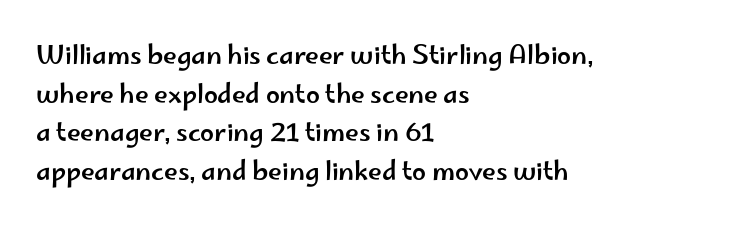
Q: Is the text italic (slanted)? A: No, it is upright.
Q: Is the text underlined? A: No.
Q: How is the paragraph aligned? A: Left-aligned.
Q: Is the spacing between letters normal or unusually wide? A: Normal.
Q: Is the spacing between lines tight, normal or loose? A: Normal.
